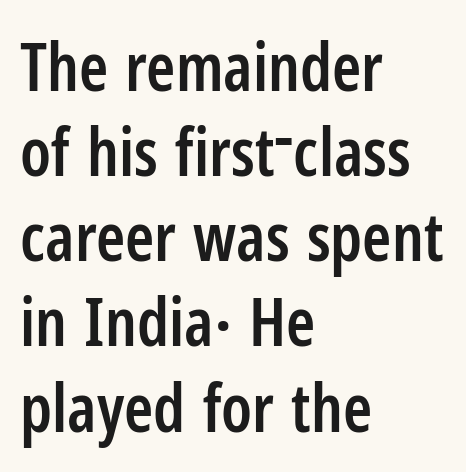
The line texture is even and compact thanks to regular tracking. The space beneath each line is pristine and unruled. Ascenders rise straight up at ninety degrees. Semibold letterforms, between regular and bold. The rendering uses natural spacing where letterforms have individual widths. The line-height multiplier appears to be the usual default.
